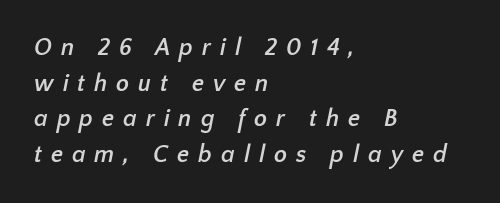
The image shows 24 px bold type; set left-aligned, normal line spacing (1.48x), unusually wide letter spacing (+0.37 em), not underlined.
